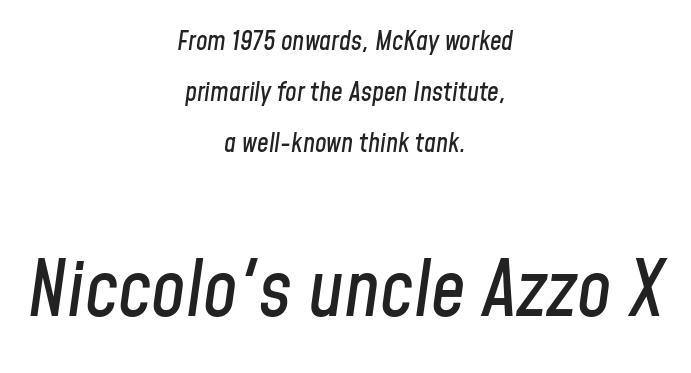
The image shows 77 px condensed type, italic (leaning right); set centered, loose line spacing (1.97x), normal letter spacing, not underlined; the second (bottom) block is 2.96x larger; low stroke contrast and a medium x-height.
